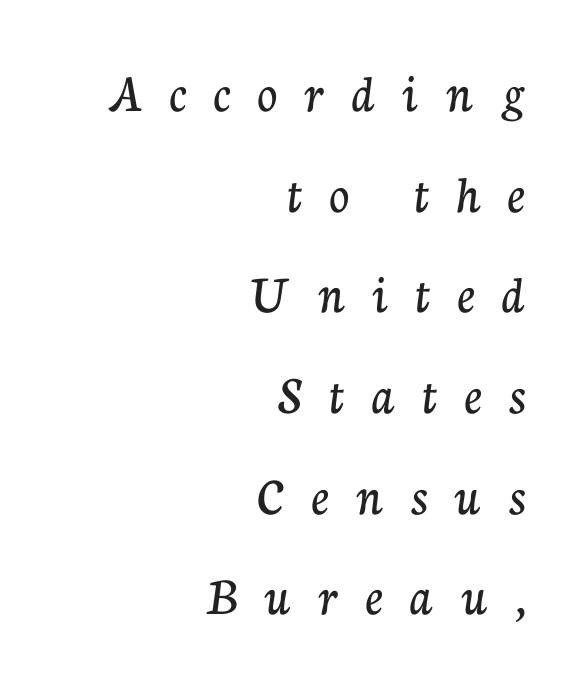
This sample uses a serif face. The rendering uses natural spacing where letterforms have individual widths. The area under the type is left untouched. The line texture is sparse and dotted thanks to wide tracking. The text block is weighted toward the right margin, trailing off unevenly leftward.
